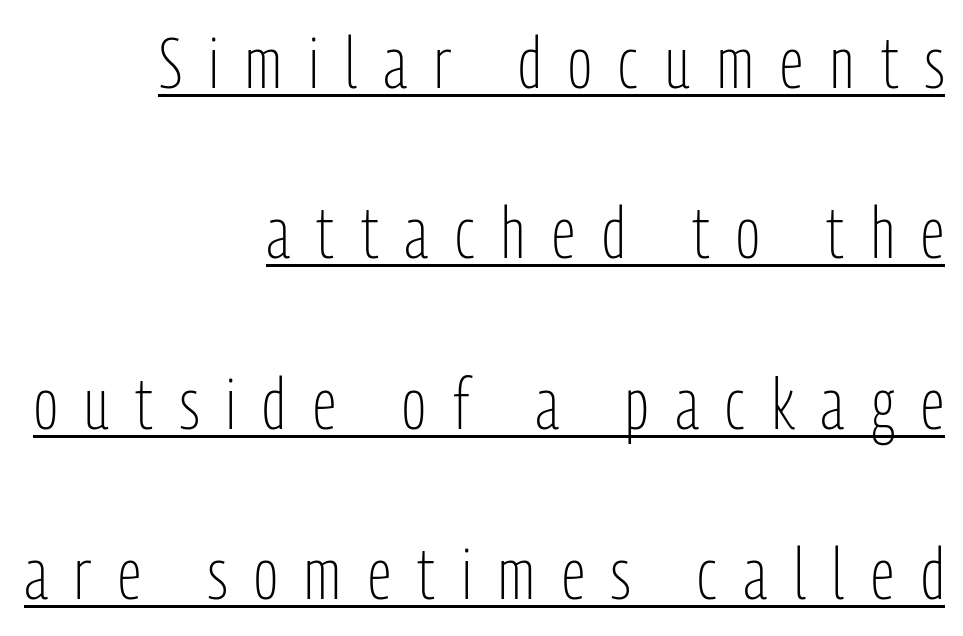
{"serif": "no", "italic": "no", "bold": "no", "weight": "light", "width": "condensed", "stroke_contrast": "low", "x_height": "medium", "monospaced": "no", "underline": "yes", "align": "right", "line_spacing": "loose", "line_spacing_ratio": 2.4, "letter_spacing": "wide", "letter_spacing_em": 0.38, "glyph_px": 71}
